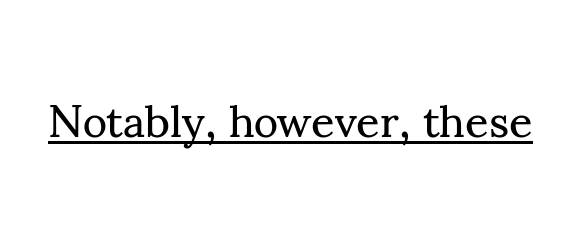
Spacing between characters is what you'd get straight out of the box. Unlike italic type, these characters show no tilt at all. This rendering features underlined lettering. Type style note: has serifs.
